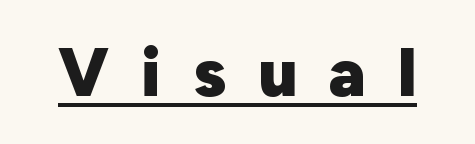
The image shows 68 px heavy sans-serif type, upright; set unusually wide letter spacing (+0.47 em), underlined; low stroke contrast and a medium x-height.
